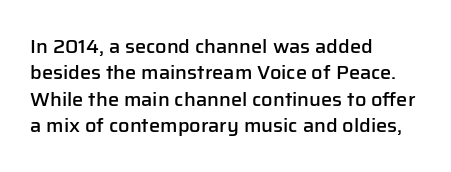
Beneath every word, the page is bare. Upright lettering throughout. Teacher's note: observe the even left margin — that is flush-left alignment. Caption: standard tracking, unaltered. A fair bit of extra ink — the face is semibold, not bold.
